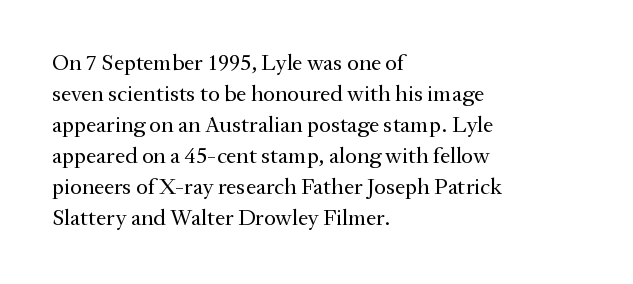
The image shows 23 px text type, upright; set left-aligned, normal line spacing (1.35x), normal letter spacing, not underlined.
